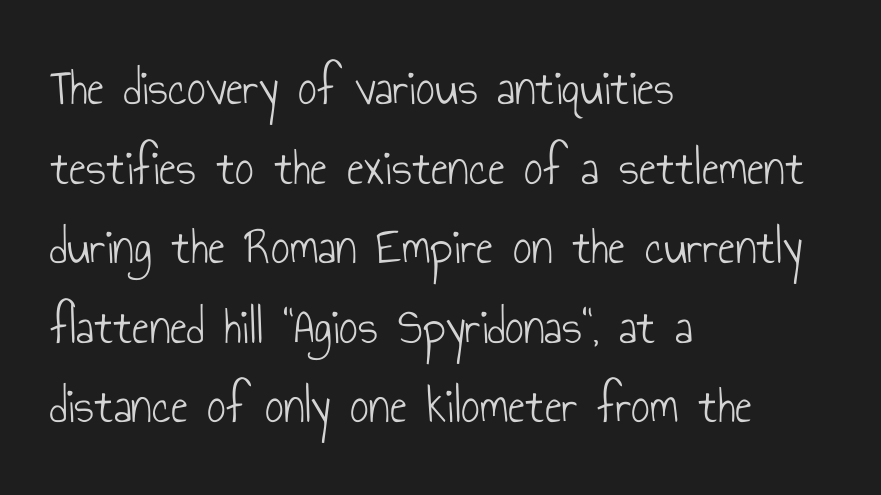
Q: Is the text bold? A: No.
Q: Is the text italic (slanted)? A: No, it is upright.
Q: Is the typeface a serif or a sans-serif typeface? A: Sans-serif.
Q: Is the text underlined? A: No.
Q: How is the paragraph aligned? A: Left-aligned.
Q: Is the spacing between letters normal or unusually wide? A: Normal.
Q: Is the spacing between lines tight, normal or loose? A: Normal.
Q: Width (condensed, normal, or wide)? A: Condensed.
Q: Stroke contrast? A: Low.
Q: x-height? A: Small.
Q: Monospaced? A: No.
